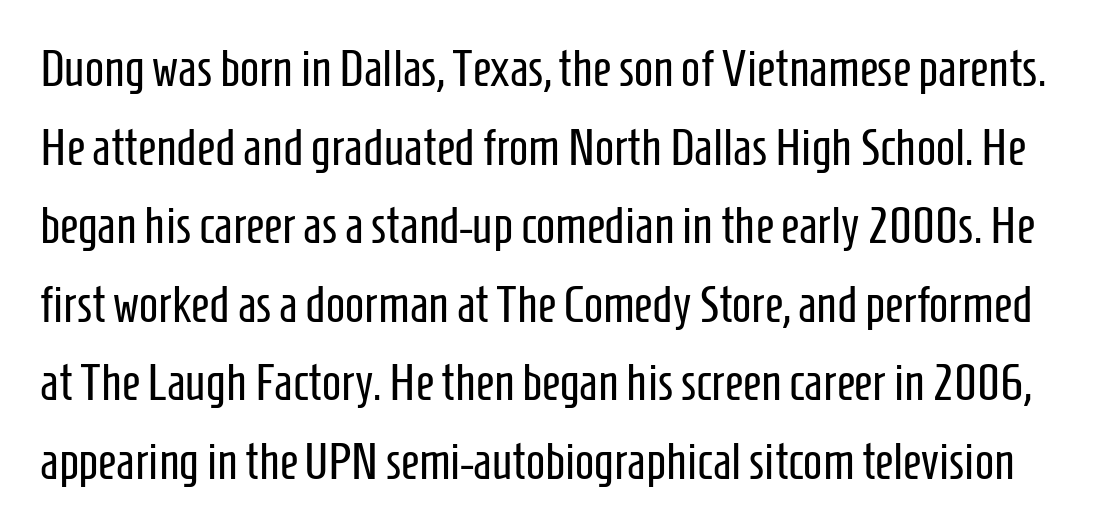
Q: Is the text bold? A: No.
Q: Is the text italic (slanted)? A: No, it is upright.
Q: Is the typeface a serif or a sans-serif typeface? A: Sans-serif.
Q: Is the text underlined? A: No.
Q: Is the spacing between letters normal or unusually wide? A: Normal.
Q: Is the spacing between lines tight, normal or loose? A: Normal.
Q: Width (condensed, normal, or wide)? A: Condensed.
Q: Stroke contrast? A: Low.
Q: x-height? A: Medium.
Q: Monospaced? A: No.
